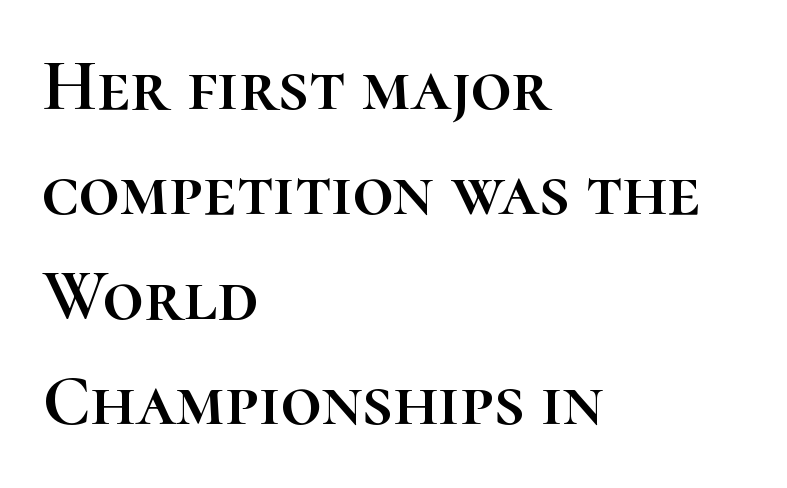
Q: Is the text italic (slanted)? A: No, it is upright.
Q: Is the text underlined? A: No.
Q: How is the paragraph aligned? A: Left-aligned.
Q: Is the spacing between letters normal or unusually wide? A: Normal.
Q: Is the spacing between lines tight, normal or loose? A: Normal.
Q: Width (condensed, normal, or wide)? A: Normal.
Q: Stroke contrast? A: High.
Q: x-height? A: Medium.
Q: Monospaced? A: No.
